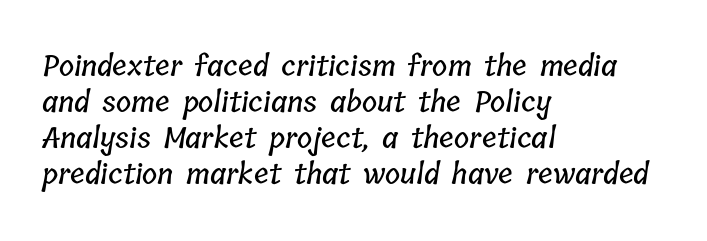
Beneath every word, the page is bare. Every row of glyphs begins at an identical x-position on the left. Do the characters align in a grid? No, the font is proportional. The horizontal fit of the characters is conventional and even.
